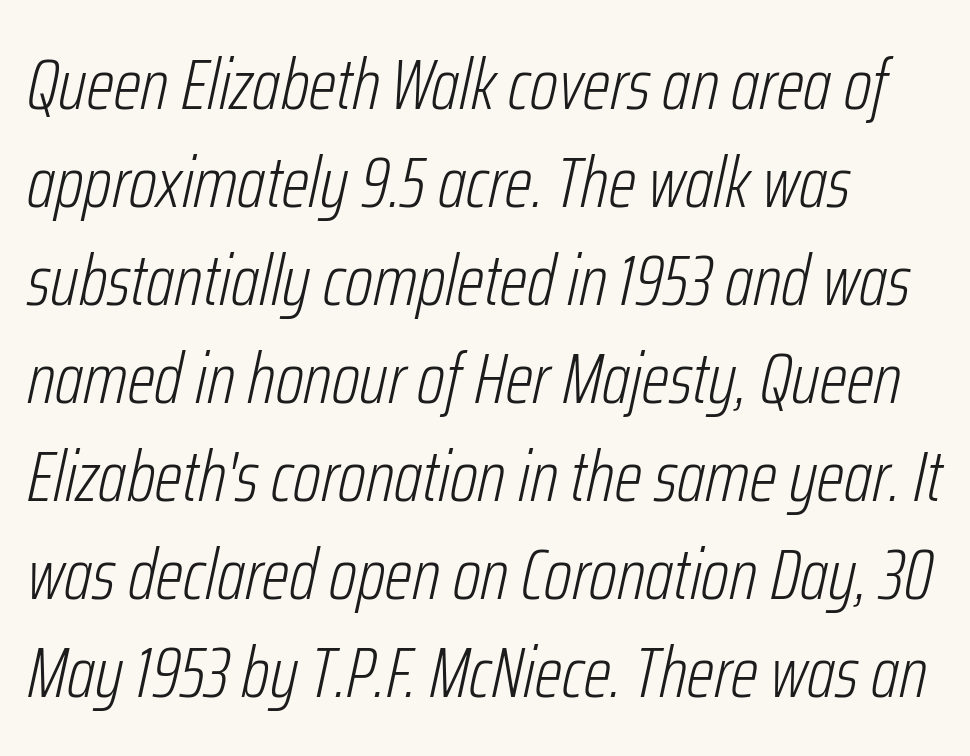
The image shows 72 px light, condensed type, italic (leaning right); set left-aligned, normal line spacing (1.36x), normal letter spacing, not underlined; low stroke contrast and a medium x-height.
